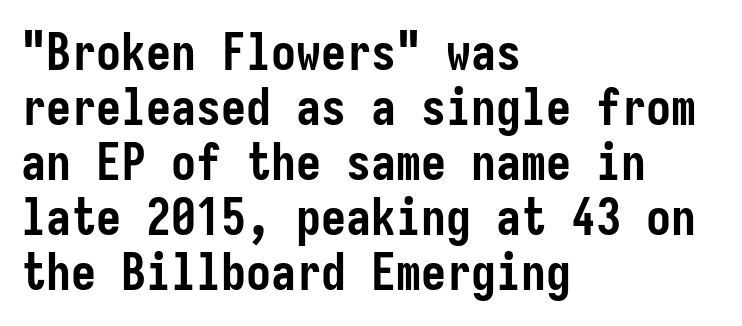
{"serif": "no", "italic": "no", "bold": "yes", "weight": "semibold", "width": "condensed", "stroke_contrast": "low", "x_height": "medium", "underline": "no", "align": "left", "line_spacing": "tight", "line_spacing_ratio": 1.1, "letter_spacing": "normal", "letter_spacing_em": 0.0, "glyph_px": 50}
